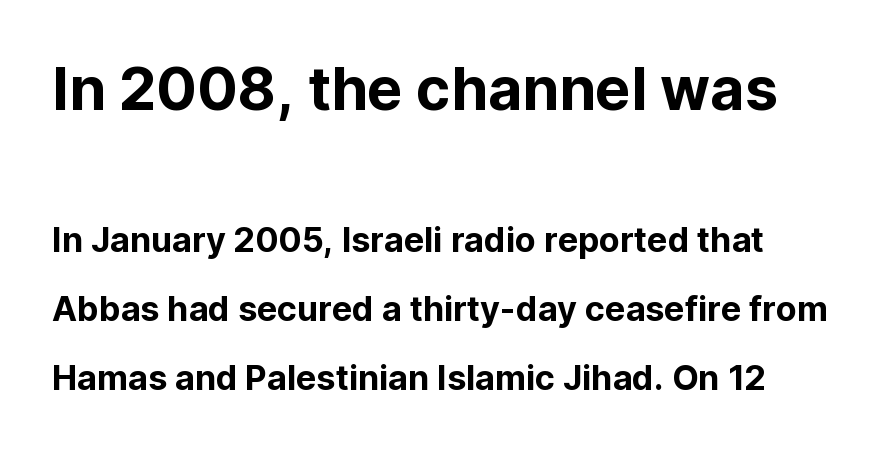
The image shows 59 px sans-serif type, upright; set loose line spacing (2.03x), normal letter spacing, not underlined; the first (top) block is 1.74x larger; low stroke contrast and a medium x-height.
